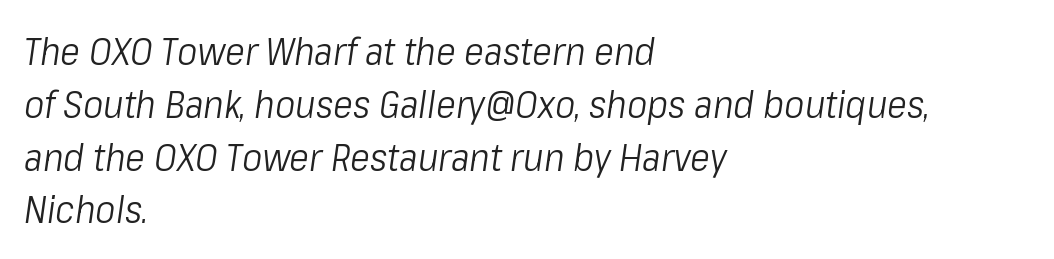
The image shows 38 px light, condensed type, italic (leaning right); set left-aligned, normal line spacing (1.39x), normal letter spacing, not underlined; low stroke contrast and a medium x-height.
